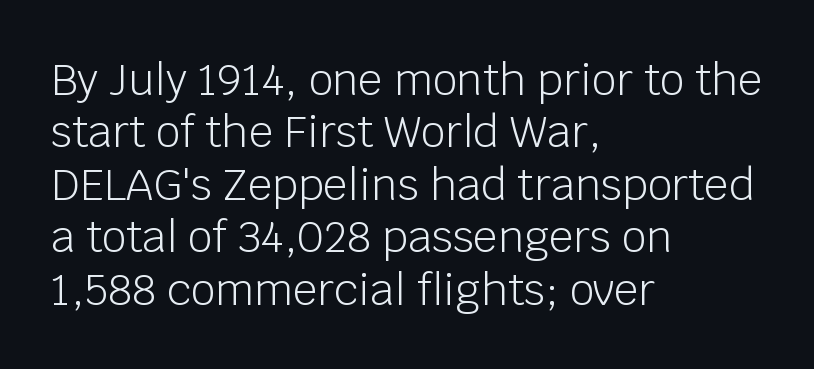
Every row of glyphs begins at an identical x-position on the left. Students, note that the glyphs here touch the page at normal intervals. Only glyphs here, with clear space below each row. The letters look calm and open, with moderate or lighter stems. This sample uses an upright cut, with every glyph sitting square on the baseline. Think of a printed novel: that variable character pitch is what you see here.
